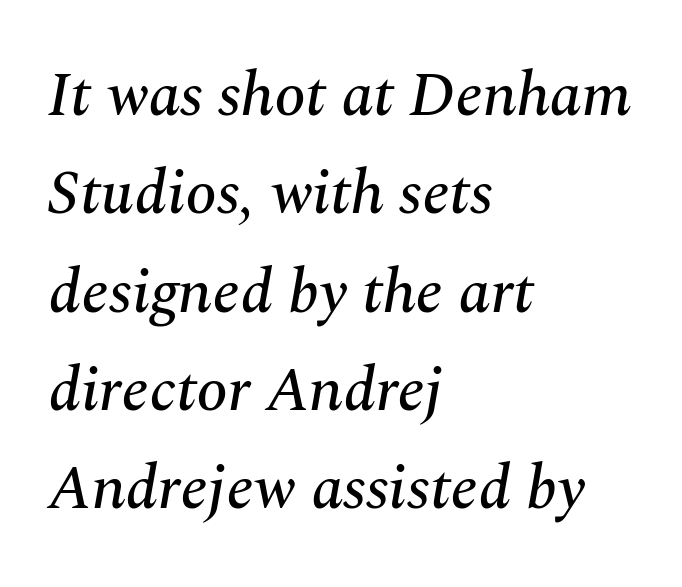
Q: Is the text italic (slanted)? A: Yes, it leans right by about 10 degrees.
Q: Is the typeface a serif or a sans-serif typeface? A: Serif.
Q: Is the text underlined? A: No.
Q: How is the paragraph aligned? A: Left-aligned.
Q: Is the spacing between letters normal or unusually wide? A: Normal.
Q: Is the spacing between lines tight, normal or loose? A: Normal.
Q: Width (condensed, normal, or wide)? A: Normal.
Q: Stroke contrast? A: Medium.
Q: x-height? A: Medium.
Q: Monospaced? A: No.
